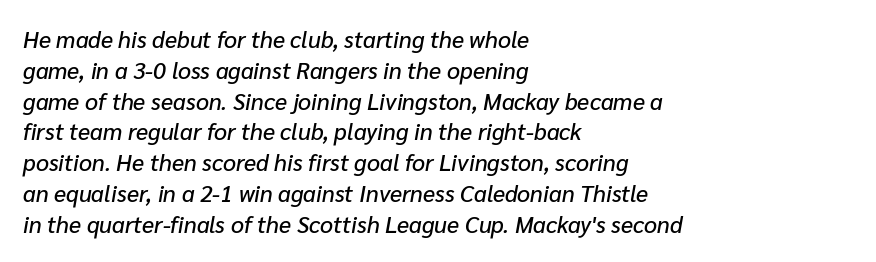
The image shows 23 px text type, italic (leaning right); set left-aligned, normal line spacing (1.34x), normal letter spacing, not underlined.
